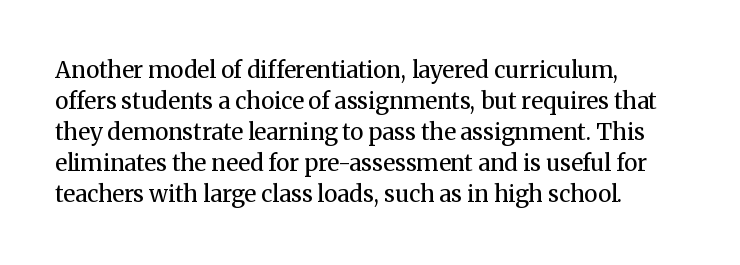
Q: Is the text bold? A: No.
Q: Is the text italic (slanted)? A: No, it is upright.
Q: Is the text underlined? A: No.
Q: How is the paragraph aligned? A: Left-aligned.
Q: Is the spacing between letters normal or unusually wide? A: Normal.
Q: Is the spacing between lines tight, normal or loose? A: Normal.
